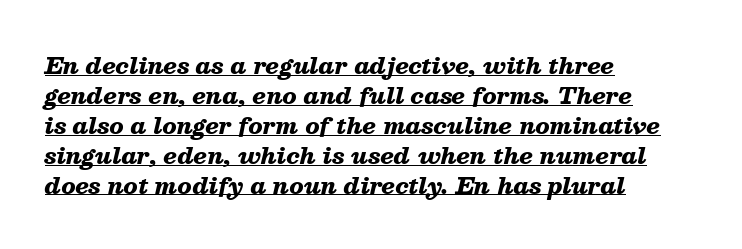
Q: Is the text bold? A: Yes.
Q: Is the text italic (slanted)? A: Yes, it leans right by about 13 degrees.
Q: Is the text underlined? A: Yes.
Q: How is the paragraph aligned? A: Left-aligned.
Q: Is the spacing between letters normal or unusually wide? A: Normal.
Q: Is the spacing between lines tight, normal or loose? A: Normal.
